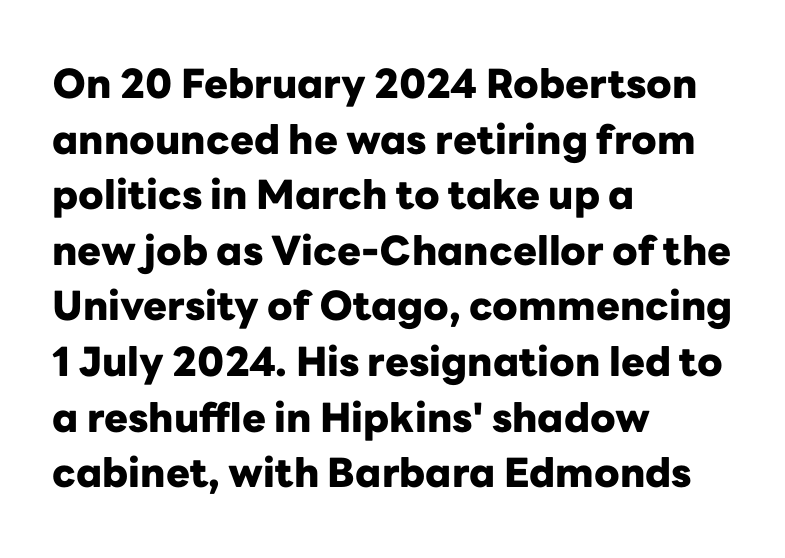
{"serif": "no", "italic": "no", "bold": "yes", "weight": "heavy", "width": "normal", "stroke_contrast": "low", "x_height": "medium", "monospaced": "no", "underline": "no", "align": "left", "line_spacing": "normal", "line_spacing_ratio": 1.39, "letter_spacing": "normal", "letter_spacing_em": 0.0, "glyph_px": 40}
